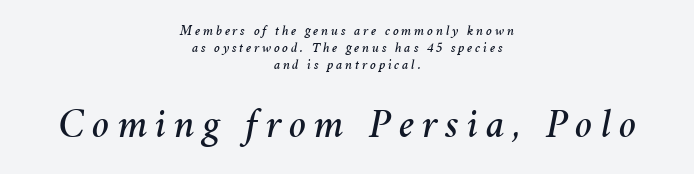
Character widths vary here, with narrow letters taking less room than wide ones. You can tell it's italic because the verticals aren't actually vertical. The paragraph has two soft edges and a firm central axis. The lower block of text is set noticeably larger than the block above it. Anything drawn beneath the words? Only blank space.
